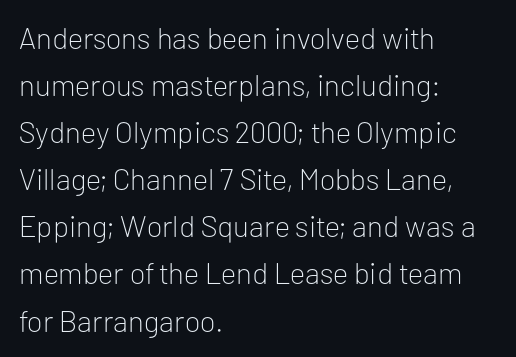
A roman cut, with each character standing at attention. Here the designer chose a conventional face with non-uniform glyph widths. Plain, unruled lines of type. The block of text has a typical density, with ordinary space between rows. The face used here is a sans, in the tradition of grotesques and geometrics. Line starts are locked; line ends wander.
